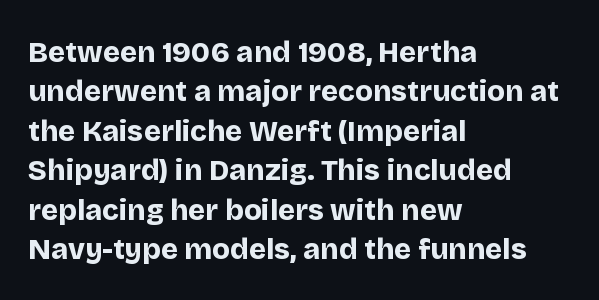
Italic? Not at all — the glyphs are vertical. Type style note: lacks serifs. The string is rendered with underlining switched off. One-word summary of the alignment: left. The face used here is proportionally spaced, like ordinary book or web type. The rendering uses a moderate line-height, typical for paragraphs.
